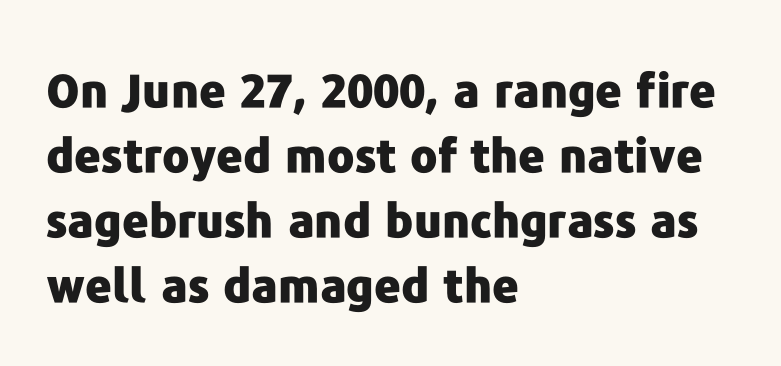
The image shows 46 px heavy sans-serif type, upright; set left-aligned, normal line spacing (1.41x), normal letter spacing, not underlined; low stroke contrast and a medium x-height.
